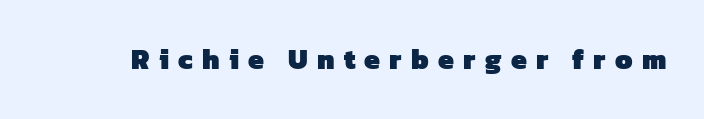
The image shows 28 px heavy sans-serif type; set unusually wide letter spacing (+0.33 em), not underlined; low stroke contrast and a medium x-height.
